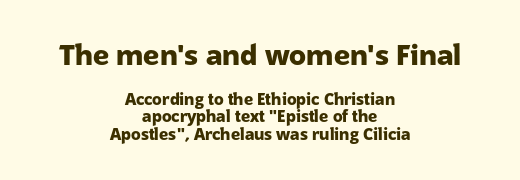
Cramped leading. To sum up the face: it is a sans, with no serifs. This rendering uses center alignment, leaving both contours irregular but symmetric. Nope, not italic — everything's standing straight. The passage shown is typed in a proportional face where columns would drift.
